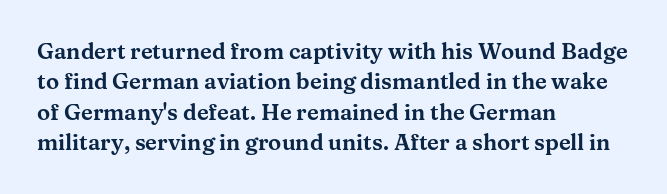
Descenders are the only things crossing below the line. The paragraph has a hard left edge and a soft right edge. Nothing unusual about the tracking: characters are spaced as the font intends. Vertically, the passage feels balanced, rows spaced as you'd expect. If you drew a line through each stem, it would be perfectly vertical.
